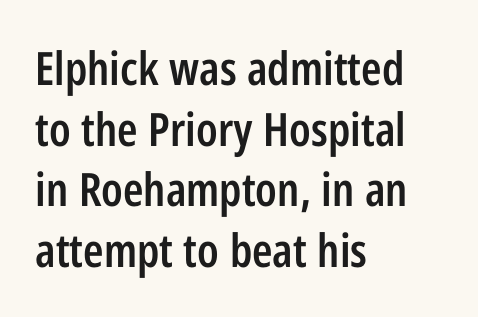
The image shows 46 px semibold, condensed sans-serif type, upright; set left-aligned, normal line spacing (1.32x), normal letter spacing, not underlined; low stroke contrast and a medium x-height.
